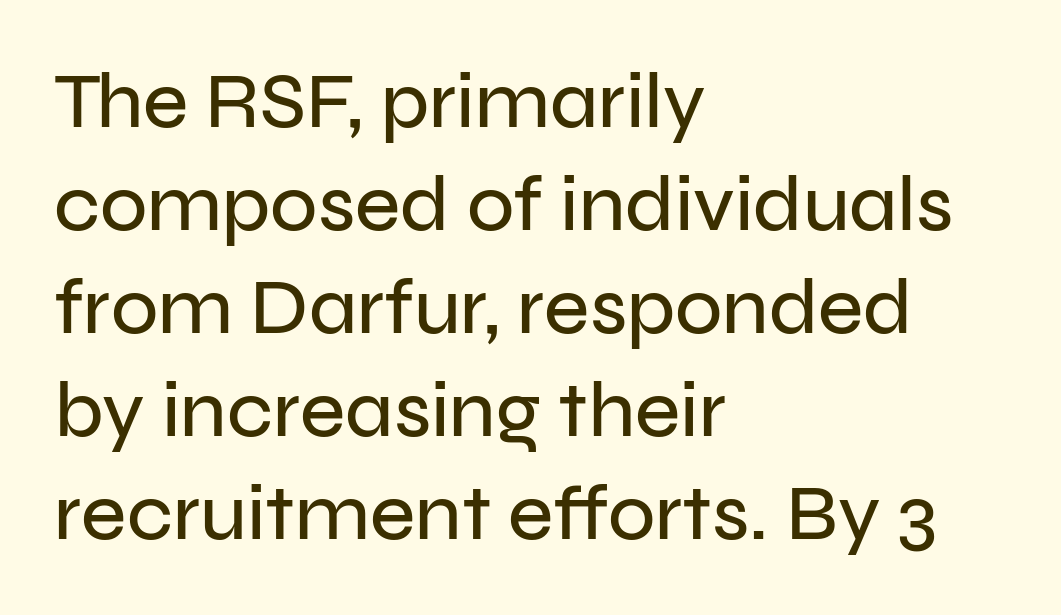
The image shows 78 px sans-serif type, upright; set left-aligned, normal line spacing (1.32x), normal letter spacing, not underlined; low stroke contrast and a medium x-height.
